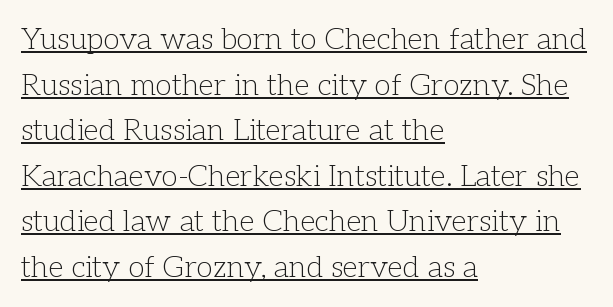
{"serif": "yes", "italic": "no", "bold": "no", "weight": "light", "width": "normal", "stroke_contrast": "low", "x_height": "medium", "monospaced": "no", "underline": "yes", "align": "left", "line_spacing": "normal", "line_spacing_ratio": 1.52, "letter_spacing": "normal", "letter_spacing_em": 0.0, "glyph_px": 30}
